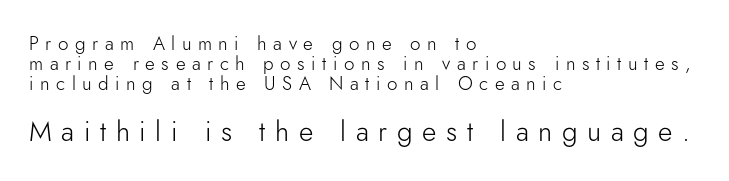
{"serif": "no", "italic": "no", "bold": "no", "weight": "light", "width": "normal", "stroke_contrast": "low", "x_height": "small", "monospaced": "no", "underline": "no", "align": "left", "line_spacing": "tight", "line_spacing_ratio": 1.04, "letter_spacing": "wide", "letter_spacing_em": 0.34, "larger_block": "second", "size_ratio": 1.47, "glyph_px": 28}
